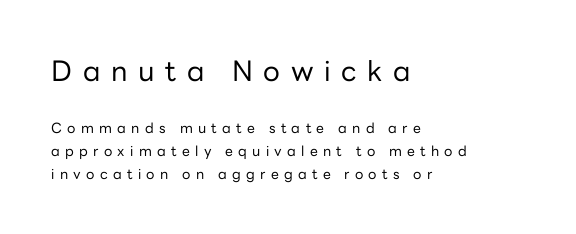
The image shows 28 px regular-weight sans-serif type, upright; set left-aligned, normal line spacing (1.61x), unusually wide letter spacing (+0.38 em), not underlined; the first (top) block is 2.0x larger; low stroke contrast and a medium x-height.
